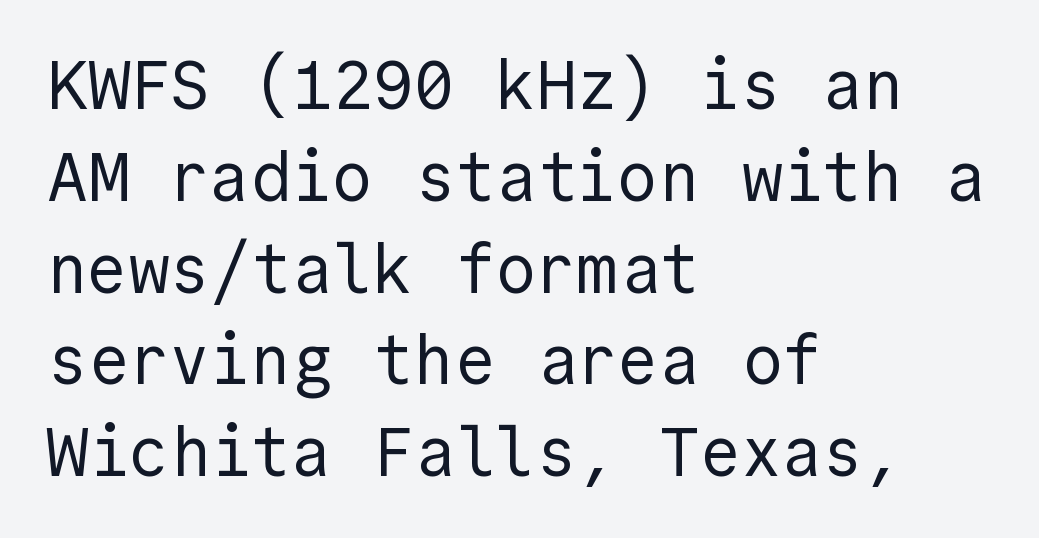
{"serif": "no", "italic": "no", "bold": "no", "weight": "regular", "width": "normal", "x_height": "medium", "underline": "no", "align": "left", "line_spacing": "normal", "line_spacing_ratio": 1.35, "letter_spacing": "normal", "letter_spacing_em": 0.0, "glyph_px": 68}
